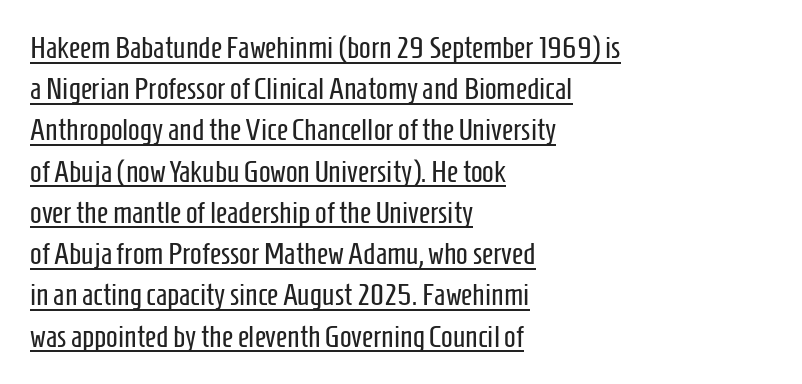
Does the lettering tilt? It doesn't — this is upright. The face used here is a sans, in the tradition of grotesques and geometrics. Notice how the passage keeps a crisp vertical edge on the left only. Students, note that the glyphs here touch the page at normal intervals. Varying glyph widths throughout — classic text-font behaviour.
